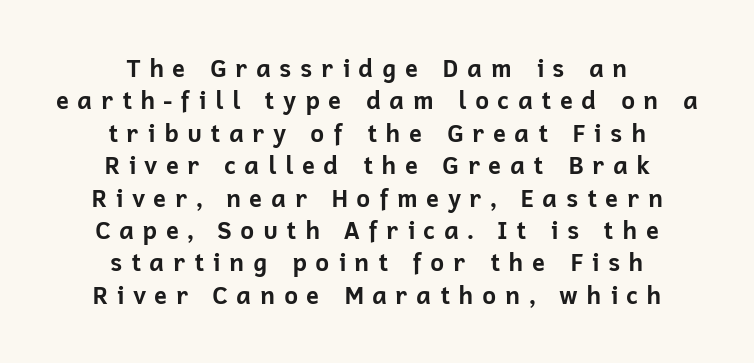
{"italic": "no", "bold": "yes", "underline": "no", "align": "center", "line_spacing": "normal", "line_spacing_ratio": 1.35, "letter_spacing": "wide", "letter_spacing_em": 0.34, "glyph_px": 24}
